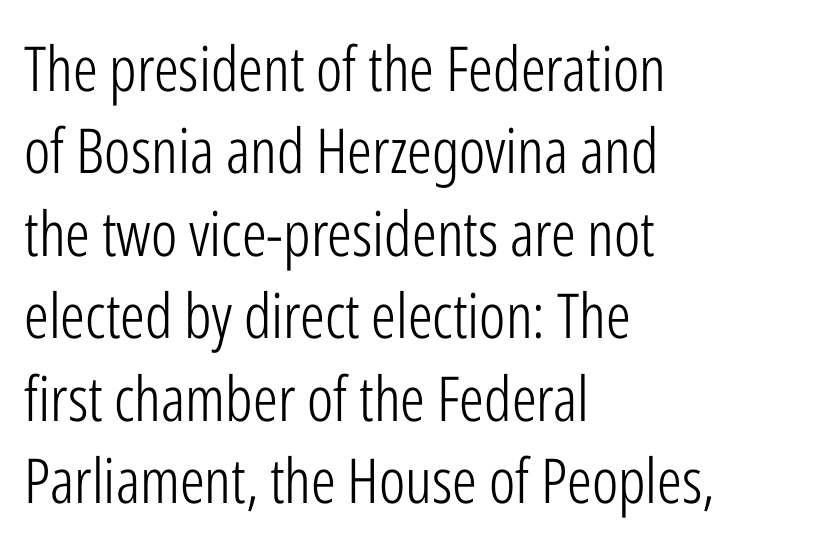
{"serif": "no", "italic": "no", "bold": "no", "weight": "light", "width": "condensed", "stroke_contrast": "low", "x_height": "medium", "monospaced": "no", "underline": "no", "align": "left", "line_spacing": "normal", "line_spacing_ratio": 1.33, "letter_spacing": "normal", "letter_spacing_em": 0.0, "glyph_px": 62}
